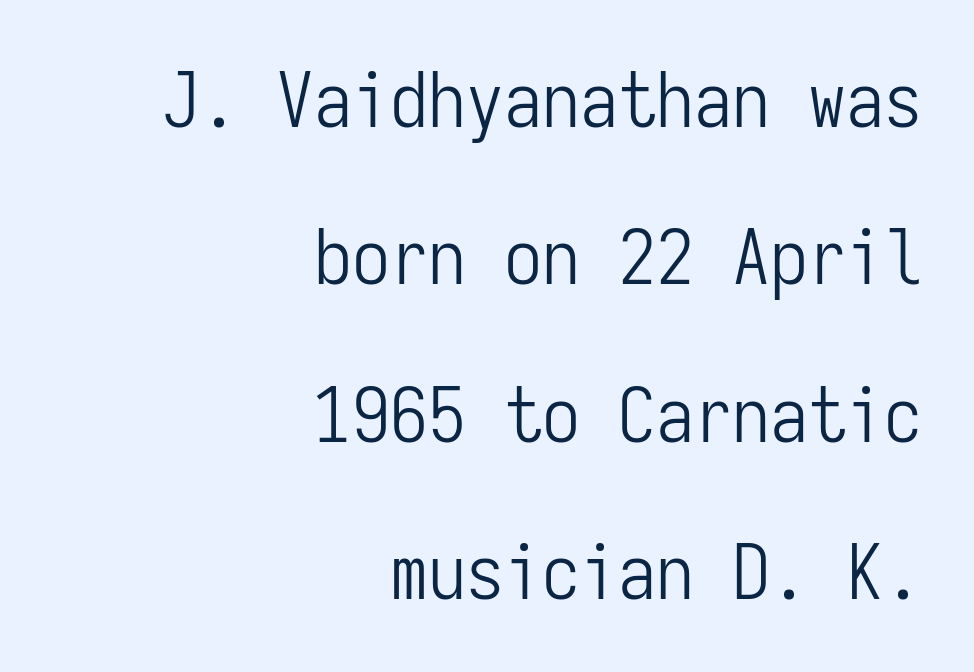
Q: Is the text bold? A: No.
Q: Is the text italic (slanted)? A: No, it is upright.
Q: Is the typeface a serif or a sans-serif typeface? A: Sans-serif.
Q: Is the text underlined? A: No.
Q: How is the paragraph aligned? A: Right-aligned.
Q: Is the spacing between letters normal or unusually wide? A: Normal.
Q: Is the spacing between lines tight, normal or loose? A: Loose.
Q: Width (condensed, normal, or wide)? A: Condensed.
Q: Stroke contrast? A: Low.
Q: x-height? A: Medium.
Q: Monospaced? A: Yes.
